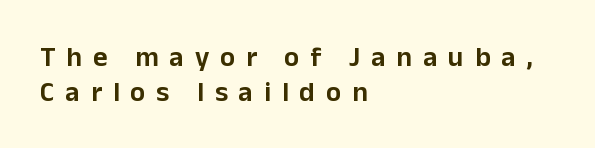
{"serif": "no", "italic": "no", "width": "normal", "stroke_contrast": "low", "x_height": "medium", "monospaced": "no", "underline": "no", "align": "left", "line_spacing": "normal", "line_spacing_ratio": 1.26, "letter_spacing": "wide", "letter_spacing_em": 0.39, "glyph_px": 28}
